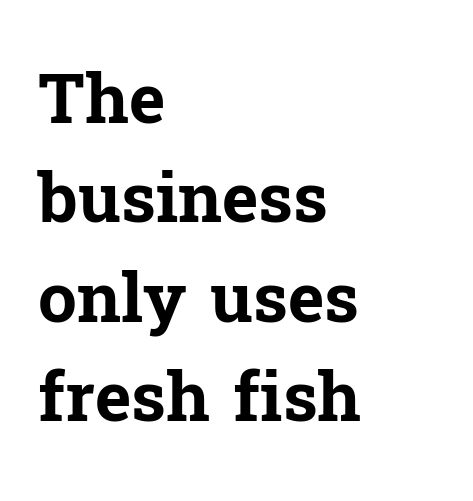
The image shows 69 px bold serif type, upright; set left-aligned, normal line spacing (1.44x), normal letter spacing, not underlined; low stroke contrast and a medium x-height.
